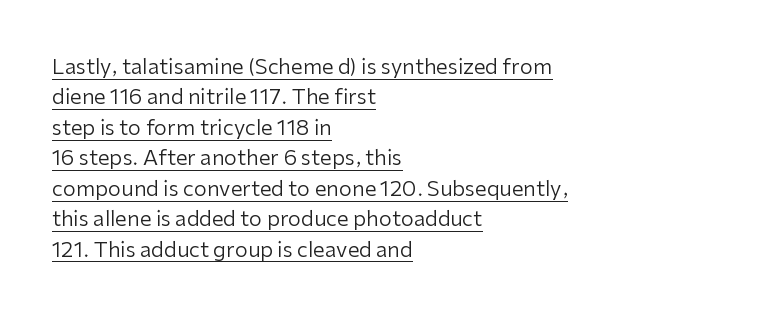
Q: Is the text bold? A: No.
Q: Is the text italic (slanted)? A: No, it is upright.
Q: Is the text underlined? A: Yes.
Q: How is the paragraph aligned? A: Left-aligned.
Q: Is the spacing between letters normal or unusually wide? A: Normal.
Q: Is the spacing between lines tight, normal or loose? A: Normal.
